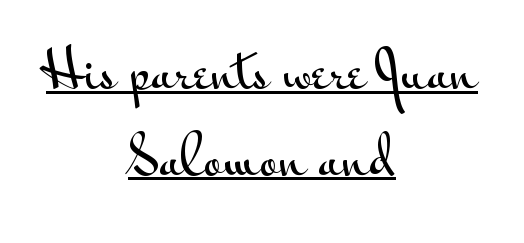
The image shows 52 px wide sans-serif type; set centered, normal line spacing (1.67x), normal letter spacing, underlined; medium stroke contrast and a small x-height.
